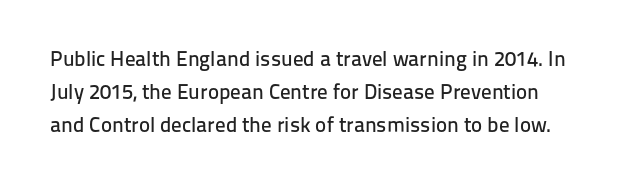
{"italic": "no", "underline": "no", "line_spacing": "normal", "line_spacing_ratio": 1.57, "letter_spacing": "normal", "letter_spacing_em": 0.0, "glyph_px": 21}
